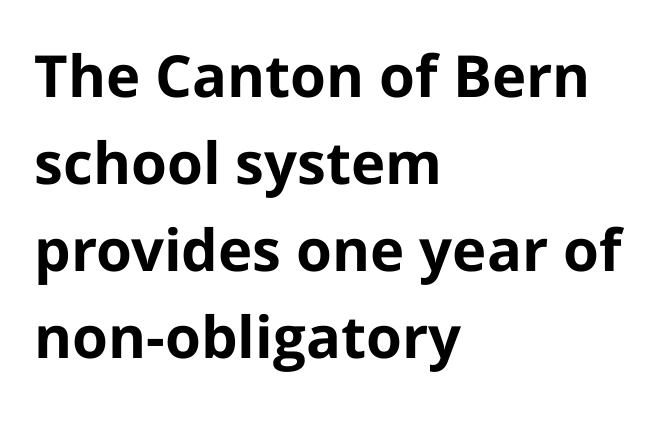
Q: Is the text bold? A: Yes.
Q: Is the text italic (slanted)? A: No, it is upright.
Q: Is the typeface a serif or a sans-serif typeface? A: Sans-serif.
Q: Is the text underlined? A: No.
Q: How is the paragraph aligned? A: Left-aligned.
Q: Is the spacing between letters normal or unusually wide? A: Normal.
Q: Is the spacing between lines tight, normal or loose? A: Normal.
Q: Width (condensed, normal, or wide)? A: Normal.
Q: Stroke contrast? A: Low.
Q: x-height? A: Medium.
Q: Monospaced? A: No.
